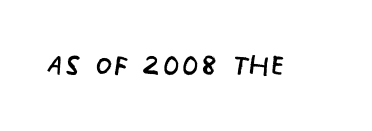
The image shows 38 px regular-weight, condensed sans-serif type; set normal letter spacing, not underlined; low stroke contrast and a large x-height.
